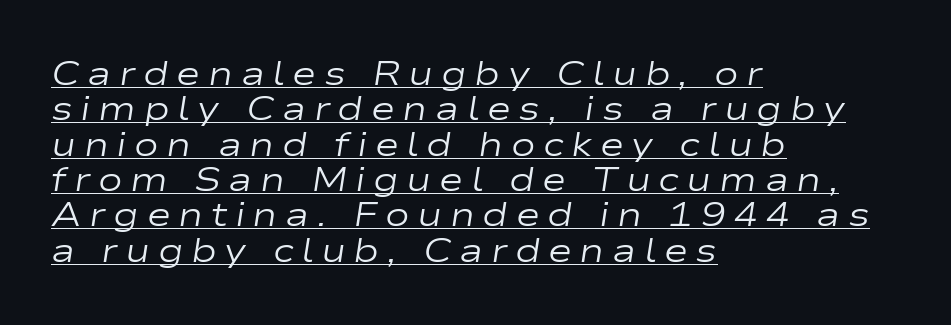
The image shows 33 px regular-weight, wide type, italic (leaning right); set left-aligned, tight line spacing (1.07x), unusually wide letter spacing (+0.23 em), underlined; low stroke contrast and a medium x-height.
